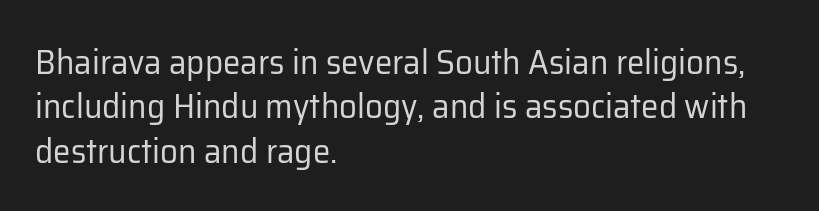
Here the designer chose a conventional face with non-uniform glyph widths. Letters rest on an invisible, unmarked baseline. Words appear dense and cohesive because spacing is normal. The glyphs in this specimen are sans serif.
